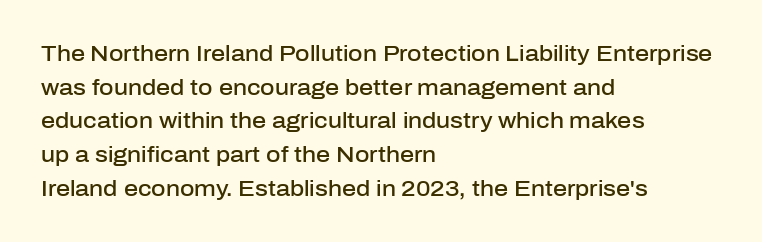
{"italic": "no", "bold": "semi", "underline": "no", "align": "left", "line_spacing": "normal", "line_spacing_ratio": 1.53, "letter_spacing": "normal", "letter_spacing_em": 0.0, "glyph_px": 22}
